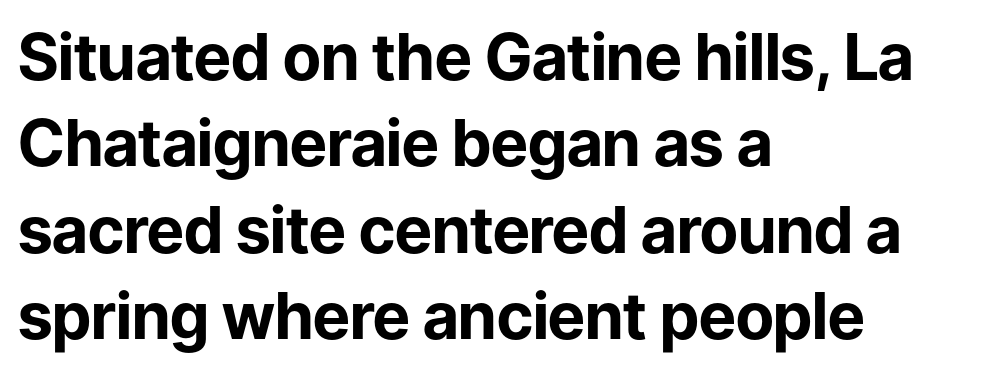
These lines were composed using upright roman letters. Caption: bold face, heavy strokes. Spacing between characters is what you'd get straight out of the box. Leading: standard. A clean baseline with only descenders dipping below it. No feet cap the strokes, marking this as sans-serif type.
